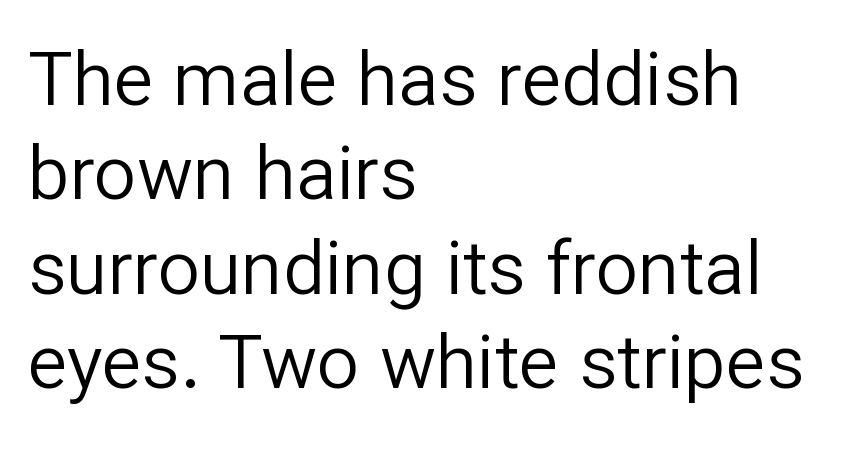
{"serif": "no", "italic": "no", "bold": "no", "weight": "regular", "width": "normal", "stroke_contrast": "low", "x_height": "medium", "monospaced": "no", "underline": "no", "align": "left", "line_spacing": "normal", "line_spacing_ratio": 1.26, "letter_spacing": "normal", "letter_spacing_em": 0.0, "glyph_px": 75}
